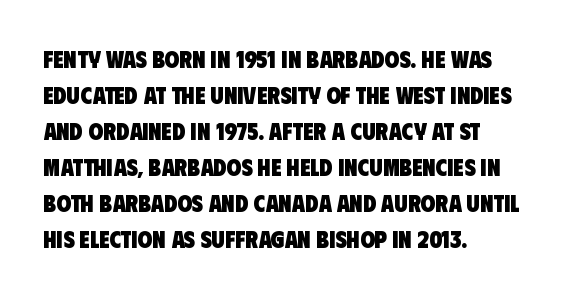
Q: Is the text bold? A: Yes.
Q: Is the text underlined? A: No.
Q: How is the paragraph aligned? A: Left-aligned.
Q: Is the spacing between letters normal or unusually wide? A: Normal.
Q: Is the spacing between lines tight, normal or loose? A: Normal.
